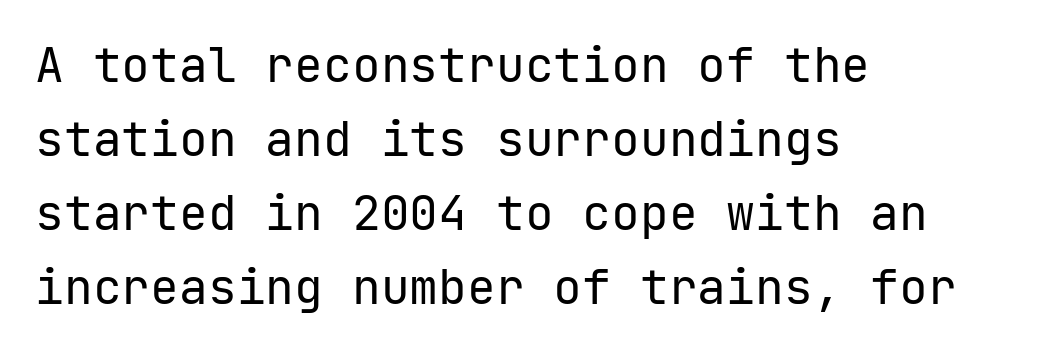
The paragraph has a hard left edge and a soft right edge. Look at the tracking — it's just the regular setting, nothing added. Posture: vertical. Looks like terminal output: every glyph gets an equal slot.
